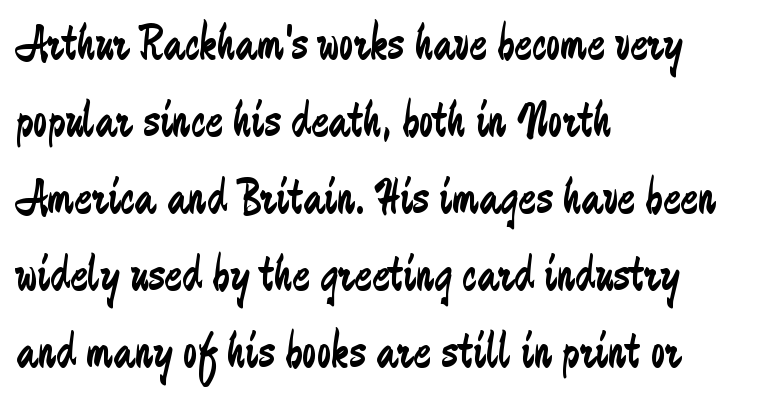
Does the type have serifs? No, each stem ends abruptly. The text block is weighted toward the left margin, trailing off unevenly rightward. Vertical stems look standard width or narrower in stroke. The strip under each line holds only bare page.
